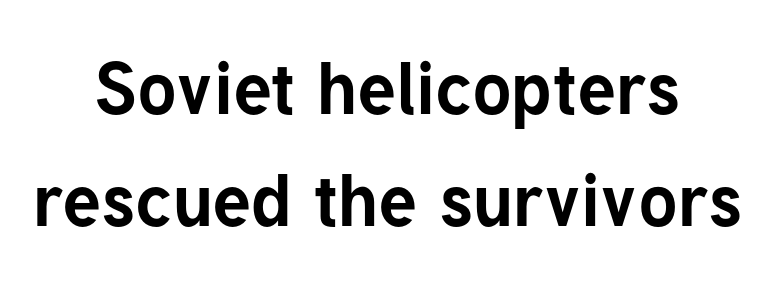
The image shows 73 px bold sans-serif type, upright; set centered, normal line spacing (1.53x), normal letter spacing, not underlined; low stroke contrast and a medium x-height.
